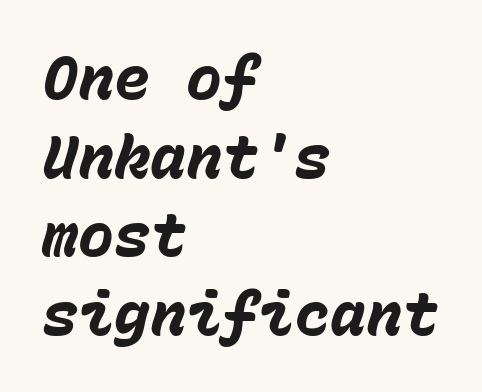
{"italic": "yes", "lean": "right", "slant_degrees": 15, "bold": "yes", "weight": "heavy", "width": "normal", "stroke_contrast": "low", "x_height": "medium", "monospaced": "yes", "underline": "no", "align": "left", "line_spacing": "normal", "line_spacing_ratio": 1.31, "letter_spacing": "normal", "letter_spacing_em": 0.0, "glyph_px": 60}
